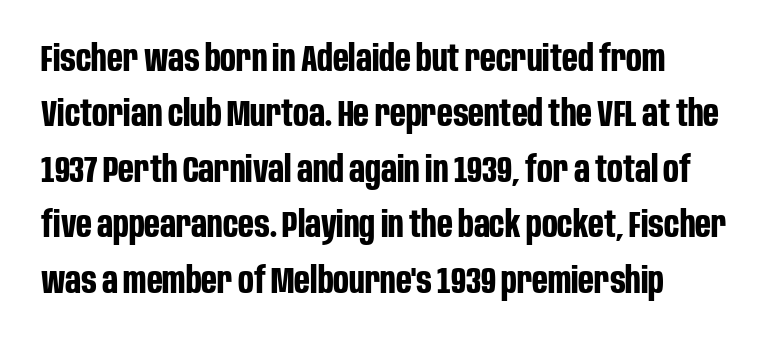
The image shows 37 px bold, condensed sans-serif type, upright; set left-aligned, normal line spacing (1.5x), normal letter spacing, not underlined; low stroke contrast and a large x-height.
